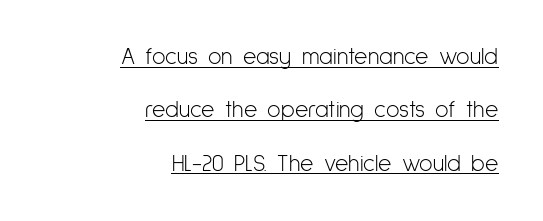
The image shows 23 px text type, upright; set right-aligned, loose line spacing (2.32x), normal letter spacing, underlined.
